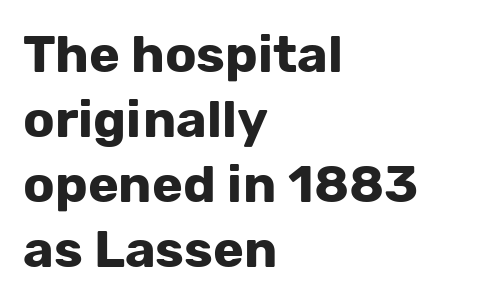
Q: Is the text bold? A: Yes.
Q: Is the text italic (slanted)? A: No, it is upright.
Q: Is the typeface a serif or a sans-serif typeface? A: Sans-serif.
Q: Is the text underlined? A: No.
Q: How is the paragraph aligned? A: Left-aligned.
Q: Is the spacing between letters normal or unusually wide? A: Normal.
Q: Is the spacing between lines tight, normal or loose? A: Normal.
Q: Width (condensed, normal, or wide)? A: Normal.
Q: Stroke contrast? A: Low.
Q: x-height? A: Medium.
Q: Monospaced? A: No.
